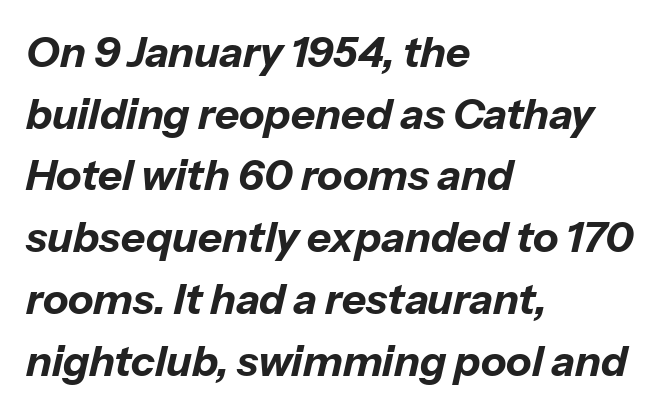
Q: Is the text bold? A: Yes.
Q: Is the text italic (slanted)? A: Yes, it leans right by about 13 degrees.
Q: Is the text underlined? A: No.
Q: How is the paragraph aligned? A: Left-aligned.
Q: Is the spacing between letters normal or unusually wide? A: Normal.
Q: Is the spacing between lines tight, normal or loose? A: Normal.
Q: Width (condensed, normal, or wide)? A: Normal.
Q: Stroke contrast? A: Low.
Q: x-height? A: Medium.
Q: Monospaced? A: No.
